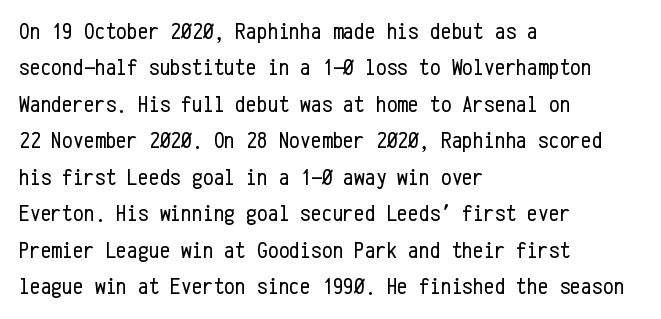
Q: Is the text bold? A: No.
Q: Is the text italic (slanted)? A: No, it is upright.
Q: Is the text underlined? A: No.
Q: How is the paragraph aligned? A: Left-aligned.
Q: Is the spacing between letters normal or unusually wide? A: Normal.
Q: Is the spacing between lines tight, normal or loose? A: Normal.
